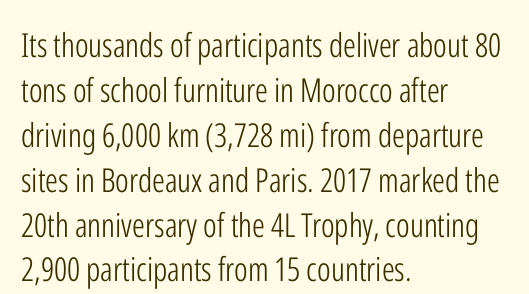
Q: Is the text bold? A: No.
Q: Is the text italic (slanted)? A: No, it is upright.
Q: Is the typeface a serif or a sans-serif typeface? A: Sans-serif.
Q: Is the text underlined? A: No.
Q: How is the paragraph aligned? A: Left-aligned.
Q: Is the spacing between letters normal or unusually wide? A: Normal.
Q: Is the spacing between lines tight, normal or loose? A: Normal.
Q: Width (condensed, normal, or wide)? A: Condensed.
Q: Stroke contrast? A: Low.
Q: x-height? A: Medium.
Q: Monospaced? A: No.
